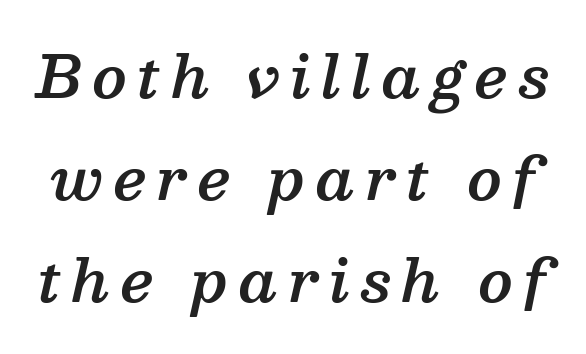
The image shows 57 px semibold serif type, italic (leaning right); set line spacing 1.79x, not underlined; medium stroke contrast and a medium x-height.
